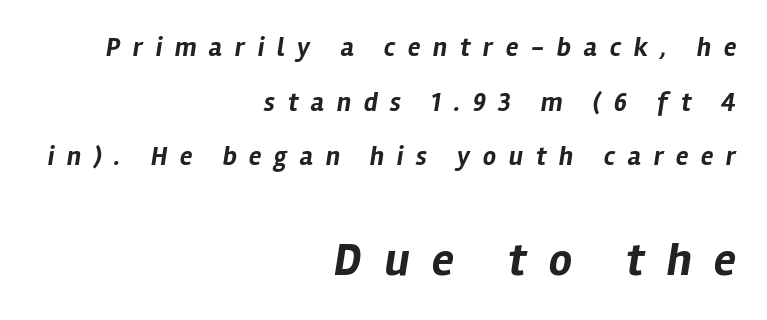
{"italic": "yes", "lean": "right", "slant_degrees": 12, "bold": "yes", "weight": "bold", "width": "normal", "stroke_contrast": "low", "x_height": "medium", "monospaced": "no", "underline": "no", "align": "right", "line_spacing": "loose", "line_spacing_ratio": 2.1, "letter_spacing": "wide", "letter_spacing_em": 0.49, "larger_block": "second", "size_ratio": 1.77, "glyph_px": 46}
